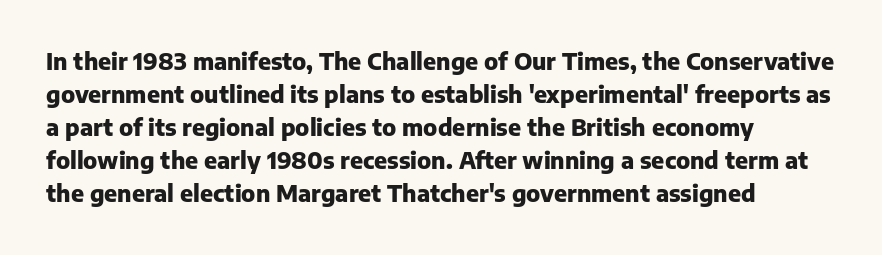
{"italic": "no", "bold": "yes", "underline": "no", "align": "left", "line_spacing": "normal", "line_spacing_ratio": 1.44, "letter_spacing": "normal", "letter_spacing_em": 0.0, "glyph_px": 23}
